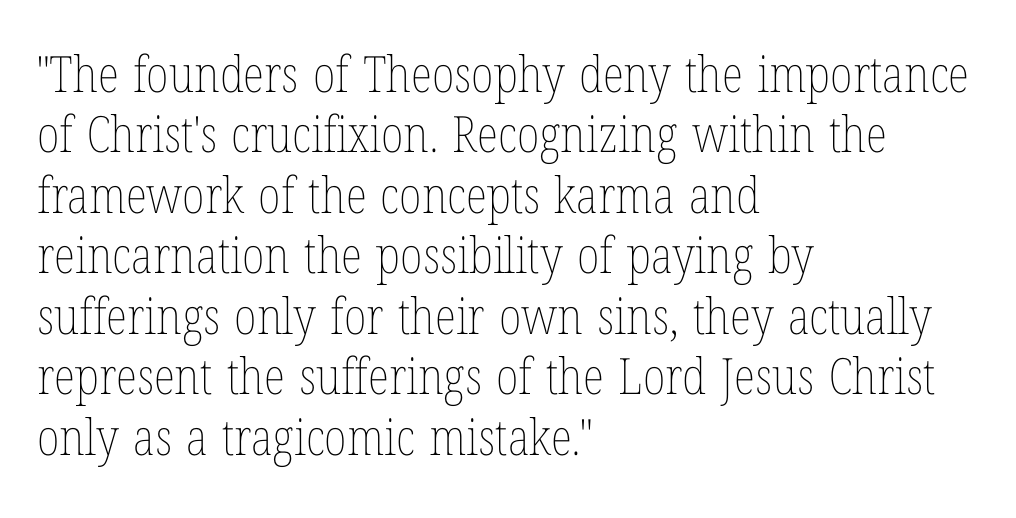
The image shows 50 px thin, condensed type, upright; set left-aligned, line spacing 1.21x, normal letter spacing, not underlined; low stroke contrast and a medium x-height.
